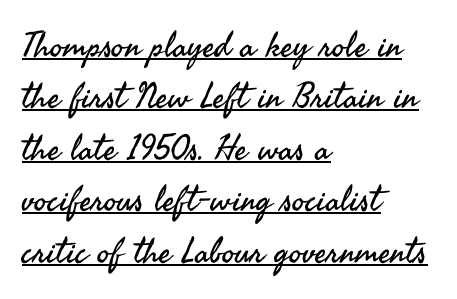
{"serif": "no", "bold": "no", "weight": "regular", "width": "normal", "stroke_contrast": "medium", "x_height": "small", "monospaced": "no", "underline": "yes", "align": "left", "line_spacing": "normal", "line_spacing_ratio": 1.47, "letter_spacing": "normal", "letter_spacing_em": 0.0, "glyph_px": 35}
